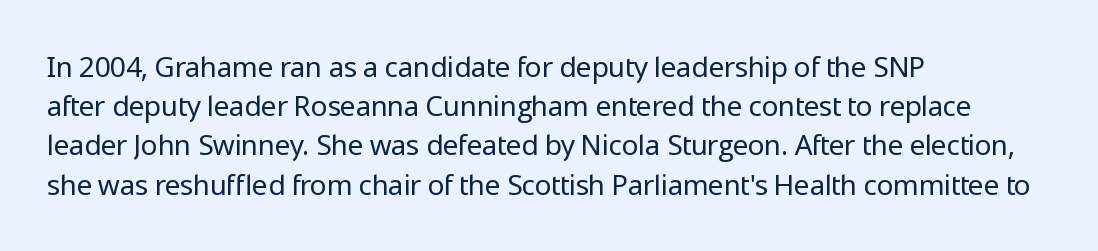
Vertically, the passage feels balanced, rows spaced as you'd expect. You can tell it's not italic because the verticals are truly vertical. This is sans-serif lettering, the kind often seen on screens and signage. Descenders are the only things crossing below the line.
